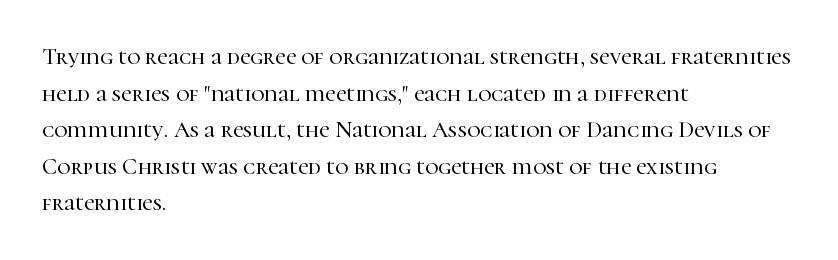
The image shows 23 px text type, upright; set left-aligned, normal line spacing (1.59x), normal letter spacing, not underlined.
